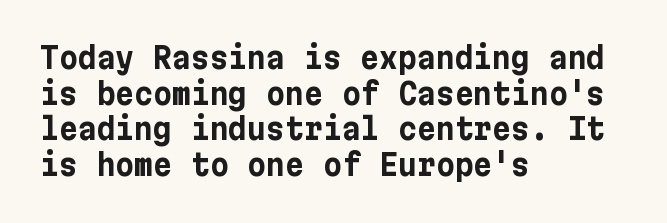
The lettering holds an erect, upright posture throughout. In terms of weight, the rendering is a true, heavy bold. If you drew a ruler down the left edge, every line would touch it. You can tell from the bare stems that sans-serif type was used. Words appear dense and cohesive because spacing is normal.
